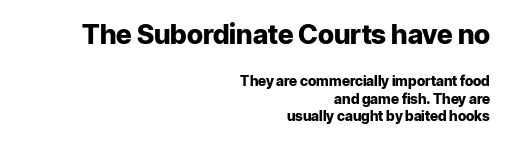
{"italic": "no", "bold": "yes", "underline": "no", "align": "right", "line_spacing": "normal", "line_spacing_ratio": 1.25, "letter_spacing": "normal", "letter_spacing_em": 0.0, "larger_block": "first", "size_ratio": 1.93, "glyph_px": 27}
